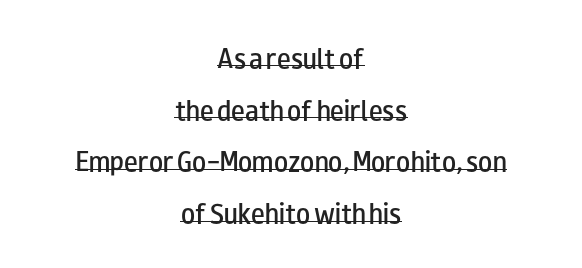
{"italic": "no", "bold": "semi", "underline": "yes", "align": "center", "line_spacing": "loose", "line_spacing_ratio": 2.25, "letter_spacing": "normal", "letter_spacing_em": 0.0, "glyph_px": 23}
